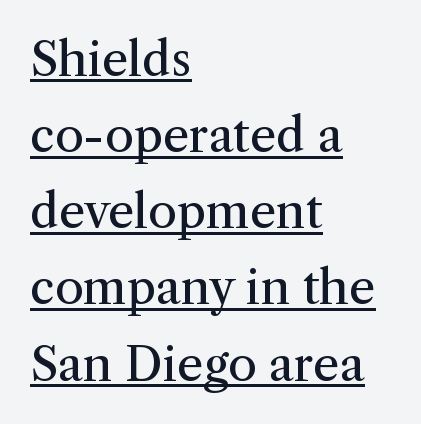
{"serif": "yes", "italic": "no", "bold": "no", "weight": "regular", "width": "normal", "stroke_contrast": "medium", "x_height": "medium", "monospaced": "no", "underline": "yes", "align": "left", "line_spacing": "normal", "line_spacing_ratio": 1.62, "letter_spacing": "normal", "letter_spacing_em": 0.0, "glyph_px": 47}
